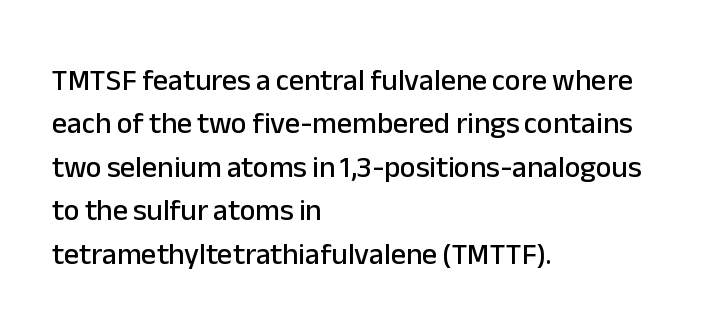
Looks like regular typesetting: each glyph gets only the width it needs. Clear beneath every line of the passage. This sample uses a sans-serif face. The leading is moderate, giving the passage an even texture. Tracking value appears to be zero — textbook default spacing.
